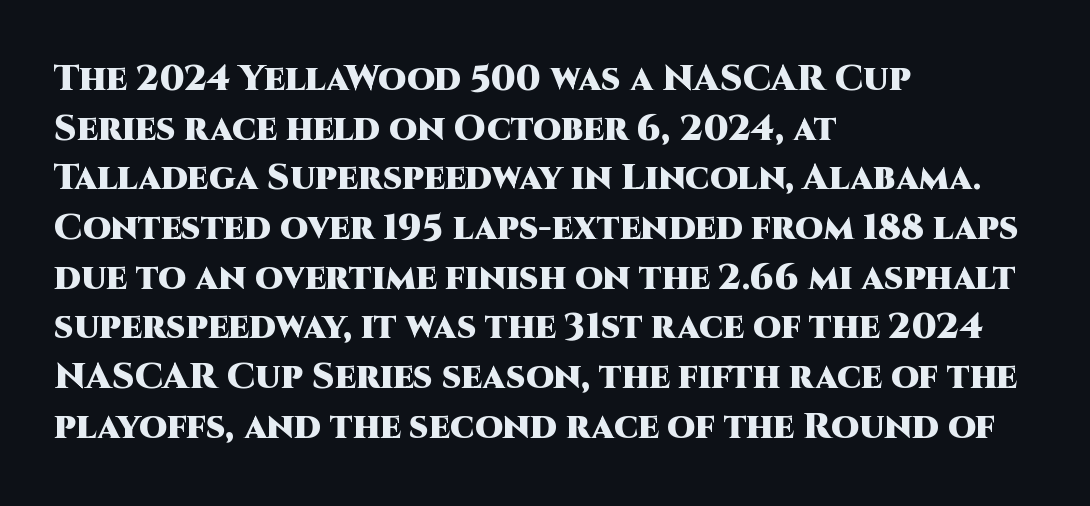
The image shows 36 px heavy sans-serif type, upright; set left-aligned, normal line spacing (1.38x), normal letter spacing, not underlined; high stroke contrast and a large x-height.
